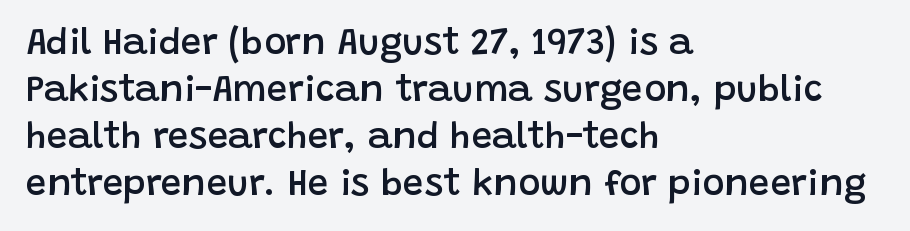
The image shows 37 px semibold sans-serif type, upright; set left-aligned, normal line spacing (1.27x), normal letter spacing, not underlined; low stroke contrast and a large x-height.
